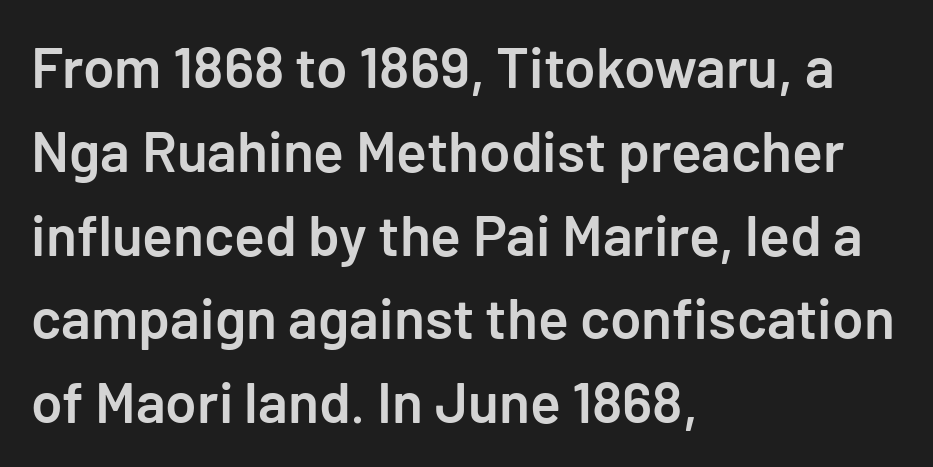
The image shows 57 px semibold sans-serif type, upright; set left-aligned, normal line spacing (1.47x), normal letter spacing, not underlined; low stroke contrast and a medium x-height.
